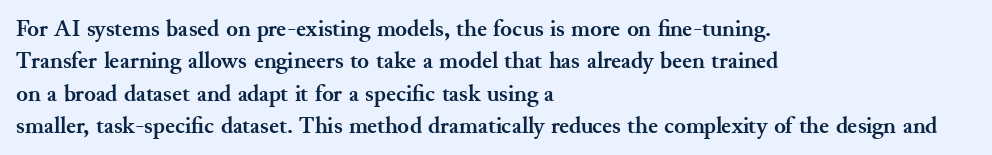
The image shows 24 px bold type, upright; set left-aligned, normal line spacing (1.35x), normal letter spacing, not underlined.
